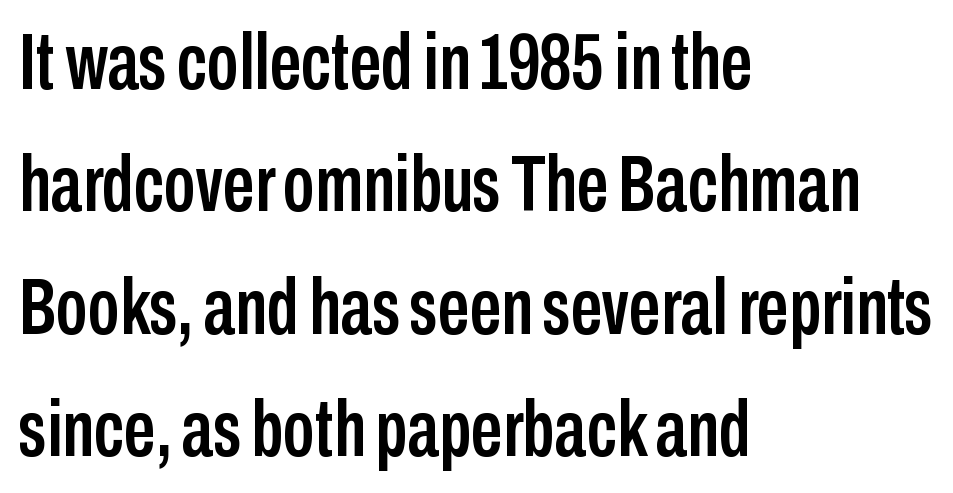
The image shows 79 px condensed sans-serif type, upright; set left-aligned, normal line spacing (1.55x), normal letter spacing, not underlined; low stroke contrast and a medium x-height.
